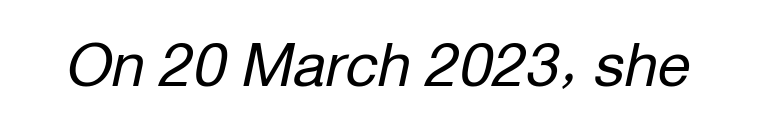
{"italic": "yes", "lean": "right", "slant_degrees": 12, "bold": "no", "weight": "regular", "width": "normal", "stroke_contrast": "low", "x_height": "medium", "monospaced": "no", "underline": "no", "letter_spacing": "normal", "letter_spacing_em": 0.0, "glyph_px": 60}
